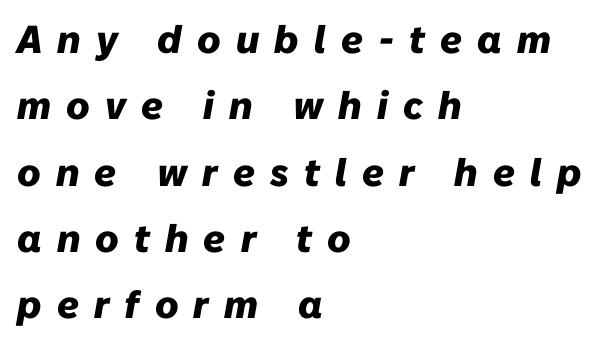
The image shows 39 px heavy type, italic (leaning right); set left-aligned, normal line spacing (1.7x), unusually wide letter spacing (+0.39 em), not underlined; low stroke contrast and a medium x-height.
